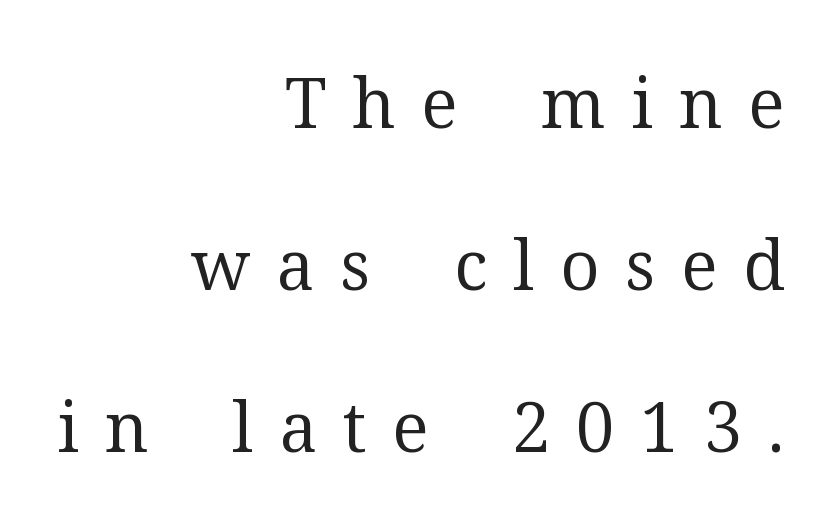
{"serif": "yes", "italic": "no", "bold": "no", "weight": "regular", "width": "normal", "stroke_contrast": "medium", "x_height": "medium", "monospaced": "no", "underline": "no", "align": "right", "line_spacing": "loose", "line_spacing_ratio": 2.35, "letter_spacing": "wide", "letter_spacing_em": 0.37, "glyph_px": 69}
